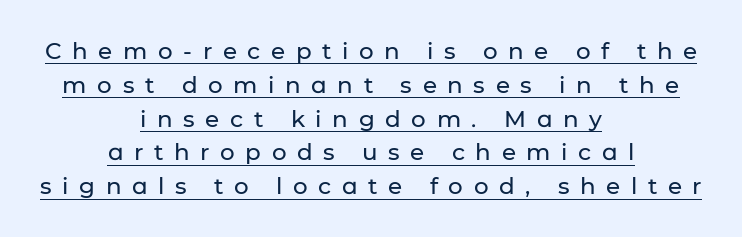
Q: Is the text italic (slanted)? A: No, it is upright.
Q: Is the text underlined? A: Yes.
Q: How is the paragraph aligned? A: Centered.
Q: Is the spacing between letters normal or unusually wide? A: Unusually wide.
Q: Is the spacing between lines tight, normal or loose? A: Normal.
